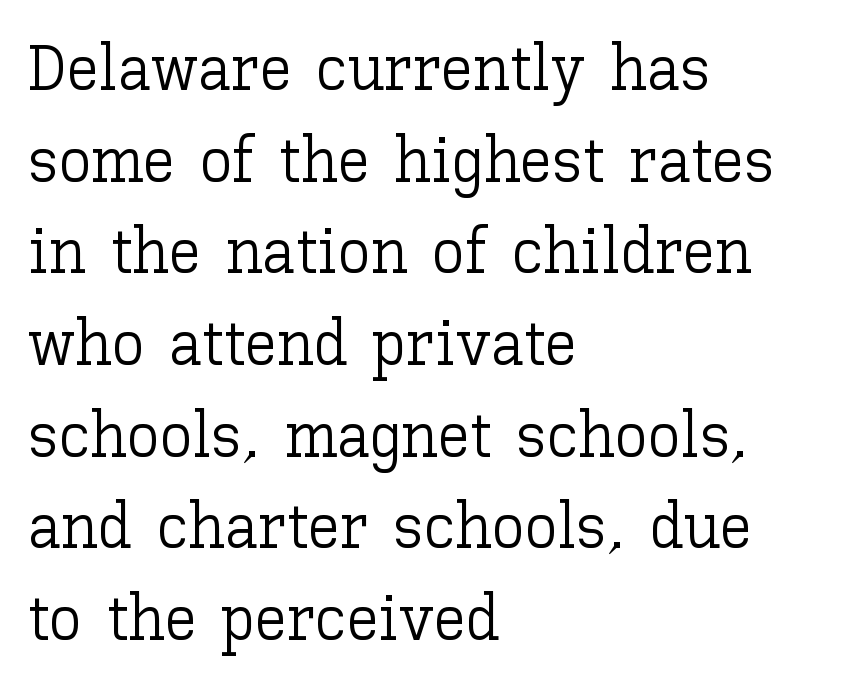
Q: Is the text bold? A: No.
Q: Is the text italic (slanted)? A: No, it is upright.
Q: Is the text underlined? A: No.
Q: How is the paragraph aligned? A: Left-aligned.
Q: Is the spacing between letters normal or unusually wide? A: Normal.
Q: Is the spacing between lines tight, normal or loose? A: Normal.
Q: Width (condensed, normal, or wide)? A: Normal.
Q: Stroke contrast? A: Low.
Q: x-height? A: Medium.
Q: Monospaced? A: No.
